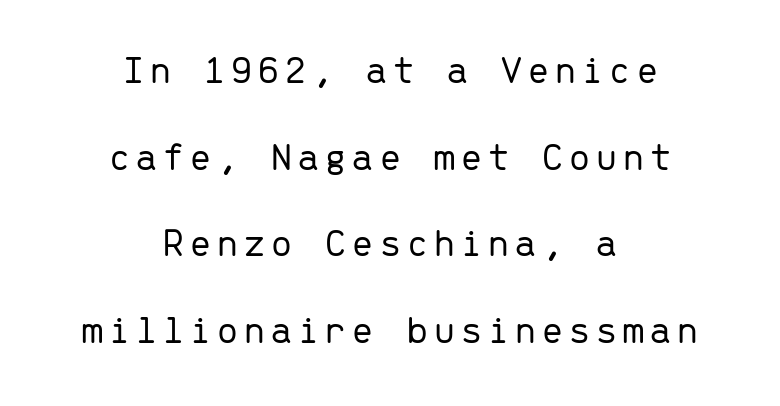
The image shows 41 px light sans-serif type, upright, monospaced; set centered, loose line spacing (2.11x), not underlined; low stroke contrast and a medium x-height.
